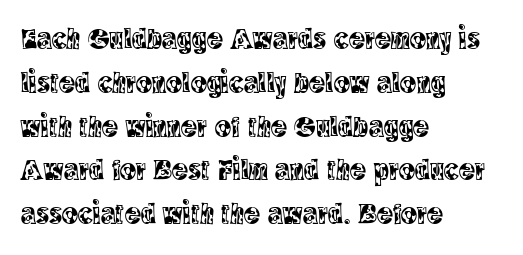
Unlike italic type, these characters show no tilt at all. The face used here is rendered with its standard letterfit. Leading: standard. Has an underline been added? It has not. Note the varied advance widths — an 'i' is clearly narrower than an 'm'.
